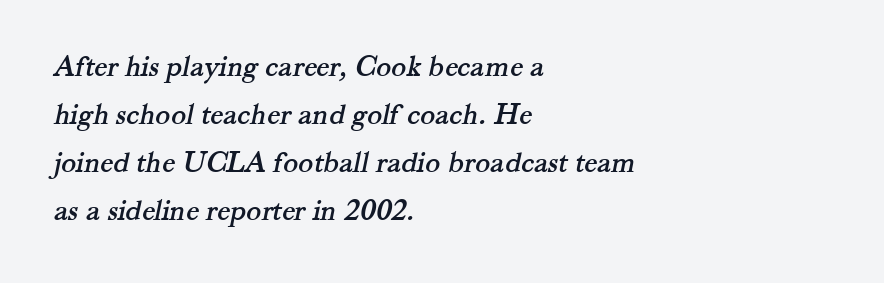
Characters follow at the spacing the type designer built in. This rendering features lettering with no underline. Leading matches the norm, producing a regular column. Short and long lines alike share a common starting point at left. Looks like regular typesetting: each glyph gets only the width it needs. What kind of face is this? One with serifs.
